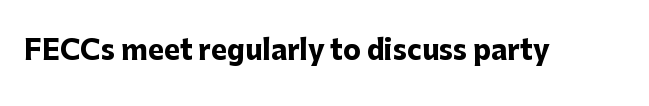
The image shows 27 px bold type, upright; set normal letter spacing, not underlined.
